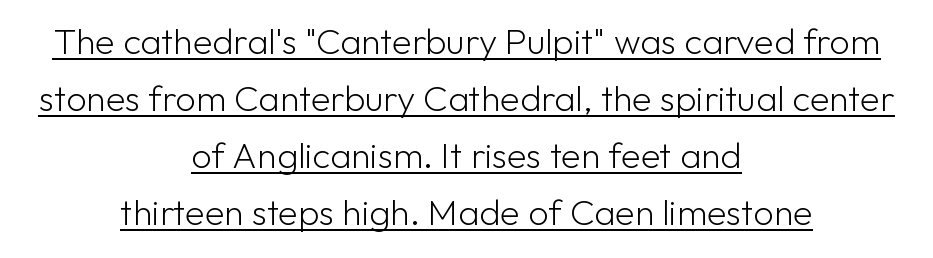
The image shows 36 px light sans-serif type, upright; set centered, normal line spacing (1.58x), normal letter spacing, underlined; low stroke contrast and a medium x-height.
